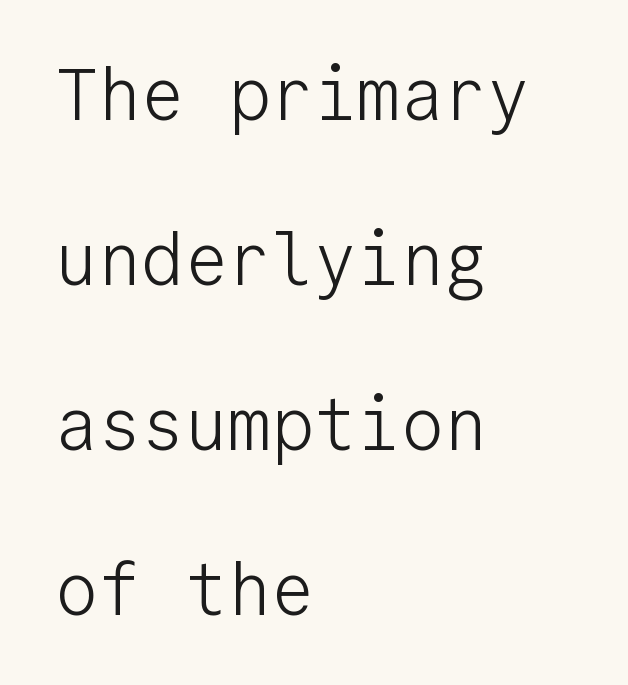
{"serif": "no", "italic": "no", "bold": "no", "weight": "light", "width": "normal", "stroke_contrast": "low", "x_height": "medium", "monospaced": "yes", "underline": "no", "align": "left", "line_spacing": "loose", "line_spacing_ratio": 2.29, "letter_spacing": "normal", "letter_spacing_em": 0.0, "glyph_px": 72}
